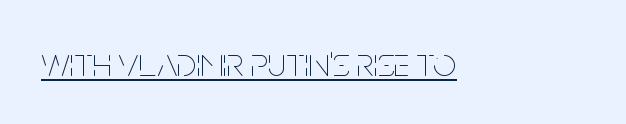
Ascenders rise straight up at ninety degrees. Tracking here is standard; glyphs follow each other at the usual distance. The weight would be labelled regular, book, light, or lighter still. Varying glyph widths throughout — classic text-font behaviour. Every word sits above its own underline.
